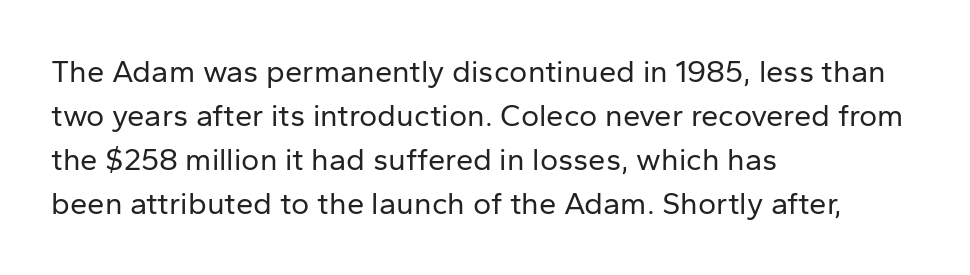
The image shows 31 px regular-weight sans-serif type, upright; set left-aligned, normal line spacing (1.42x), normal letter spacing, not underlined; low stroke contrast and a medium x-height.
